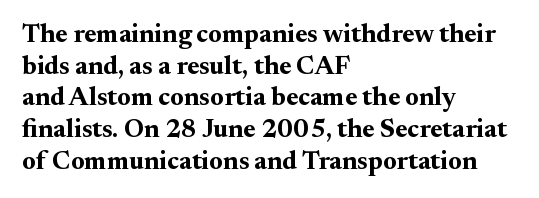
The image shows 26 px bold type, upright; set left-aligned, line spacing 1.22x, normal letter spacing, not underlined.
